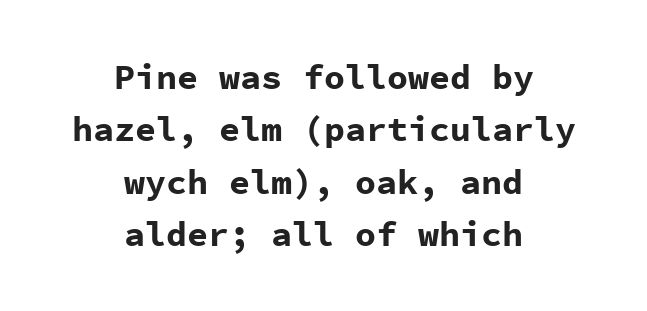
{"serif": "no", "italic": "no", "bold": "yes", "weight": "bold", "width": "normal", "stroke_contrast": "low", "x_height": "medium", "monospaced": "yes", "underline": "no", "align": "center", "line_spacing": "normal", "line_spacing_ratio": 1.5, "letter_spacing": "normal", "letter_spacing_em": 0.0, "glyph_px": 35}
